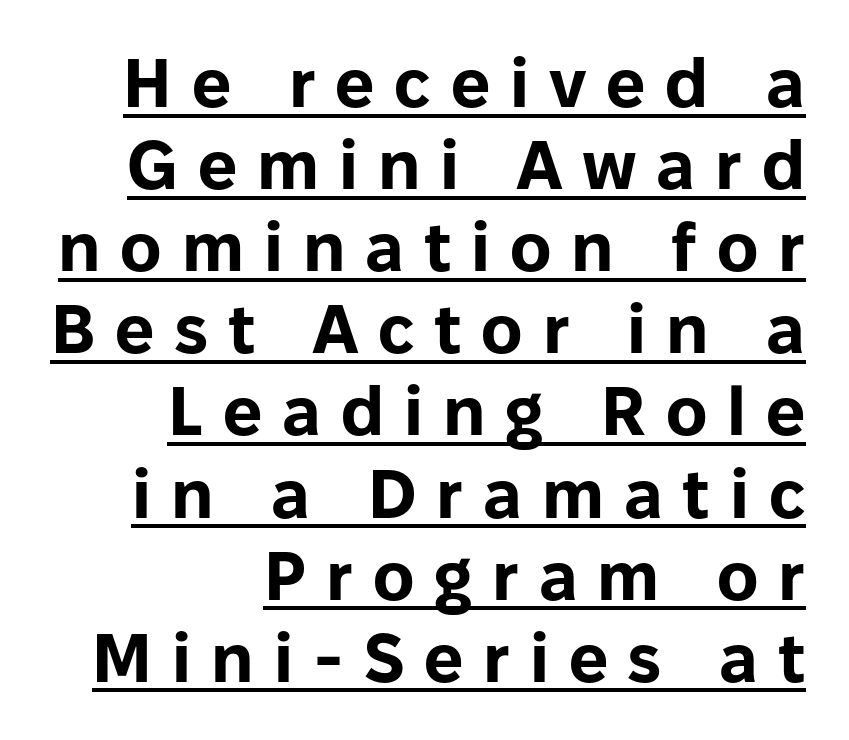
{"serif": "no", "italic": "no", "bold": "yes", "weight": "bold", "width": "normal", "stroke_contrast": "low", "x_height": "medium", "monospaced": "no", "underline": "yes", "align": "right", "line_spacing_ratio": 1.19, "letter_spacing": "wide", "letter_spacing_em": 0.29, "glyph_px": 69}
